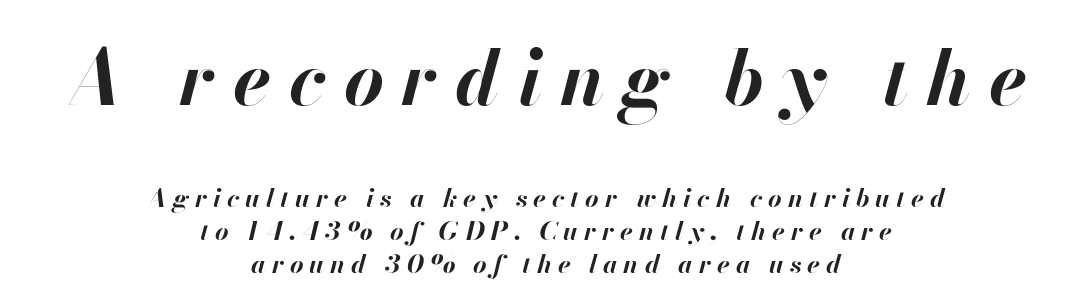
{"italic": "yes", "lean": "right", "slant_degrees": 13, "bold": "yes", "weight": "bold", "width": "normal", "stroke_contrast": "high", "x_height": "small", "monospaced": "no", "underline": "no", "align": "center", "line_spacing": "normal", "line_spacing_ratio": 1.27, "letter_spacing": "wide", "letter_spacing_em": 0.23, "larger_block": "first", "size_ratio": 2.96, "glyph_px": 77}
